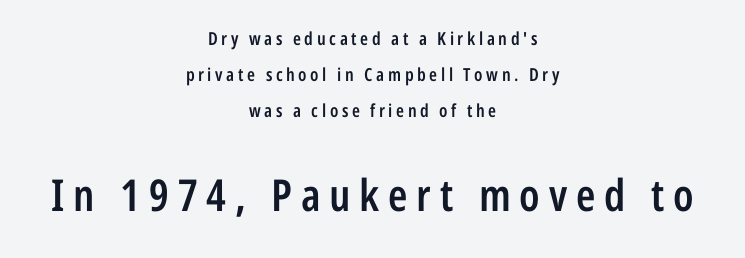
Q: Is the text bold? A: Semi-bold.
Q: Is the text italic (slanted)? A: No, it is upright.
Q: Is the typeface a serif or a sans-serif typeface? A: Sans-serif.
Q: Is the text underlined? A: No.
Q: How is the paragraph aligned? A: Centered.
Q: Is the spacing between letters normal or unusually wide? A: Unusually wide.
Q: Is the spacing between lines tight, normal or loose? A: Loose.
Q: Which block of text is set in a larger size, the first (top) or the second (bottom)? A: The second (bottom) one.
Q: Width (condensed, normal, or wide)? A: Condensed.
Q: Stroke contrast? A: Low.
Q: x-height? A: Medium.
Q: Monospaced? A: No.
